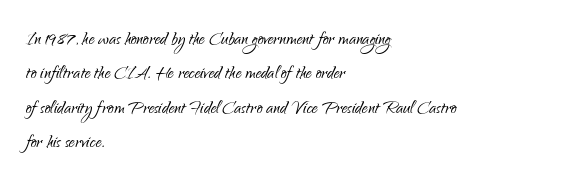
{"bold": "no", "underline": "no", "align": "left", "line_spacing": "normal", "line_spacing_ratio": 1.49, "letter_spacing": "normal", "letter_spacing_em": 0.0, "glyph_px": 23}
